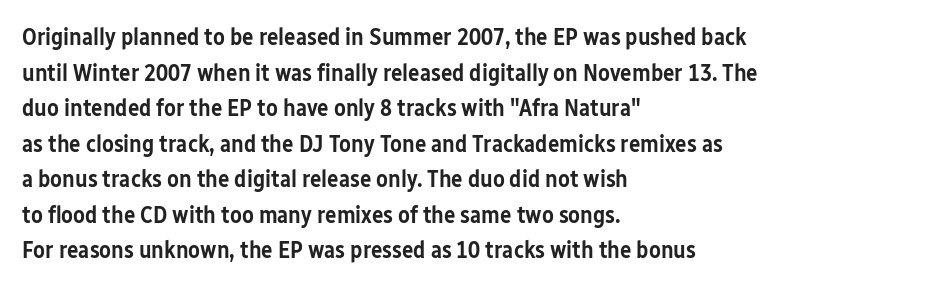
The image shows 24 px text type, upright; set left-aligned, normal line spacing (1.48x), normal letter spacing, not underlined.
